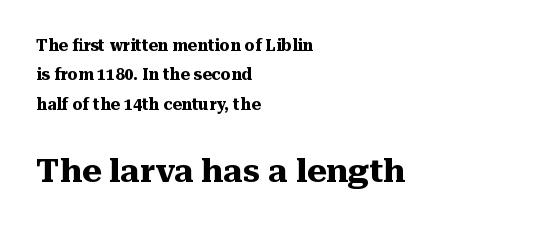
The image shows 33 px heavy serif type, upright; set left-aligned, line spacing 1.84x, normal letter spacing, not underlined; the second (bottom) block is 2.06x larger; medium stroke contrast and a medium x-height.
